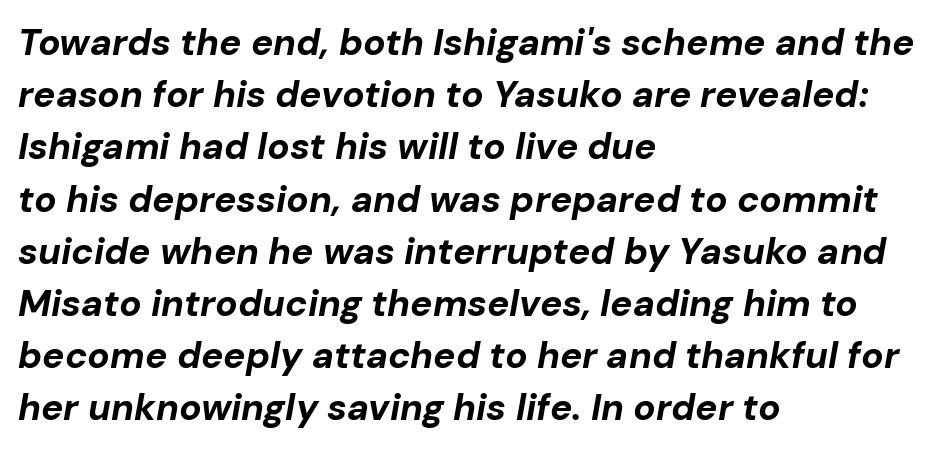
The rendering uses a bold face; every stroke is thick and dark. What stands out about the letter spacing? Nothing — it is the standard amount. Spacing verdict: proportional, widths tailored to each character. Letters rest on an invisible, unmarked baseline. Vertically, the passage feels balanced, rows spaced as you'd expect.
